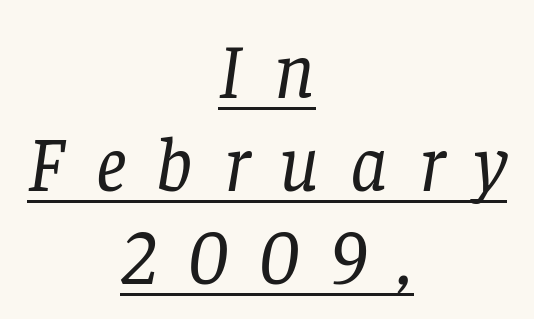
The type family on display is of the serif kind. The lines in this sample share a center point and differ in where they start and stop. These lines were composed using italics. In designer terms, the underline attribute is active on this setting. Is the type heavy? It reads as light-to-regular instead. Tracking here is generous; glyphs stand well apart from one another.
